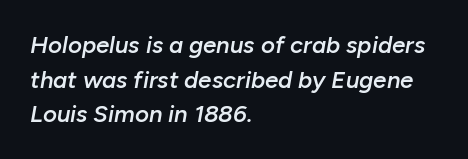
The image shows 24 px text type, italic (leaning right); set left-aligned, normal line spacing (1.44x), normal letter spacing, not underlined.
